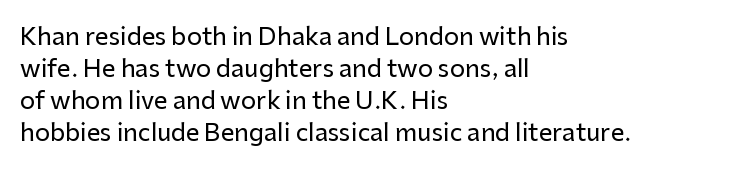
The image shows 24 px text type, upright; set left-aligned, normal line spacing (1.33x), normal letter spacing, not underlined.
